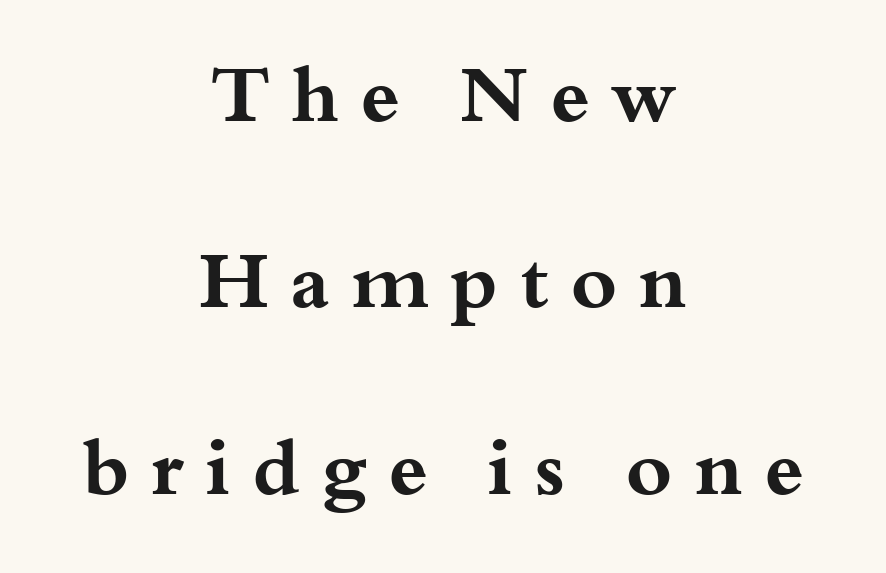
Honestly, the letter spacing is so wide it's the main thing you notice. Leading: increased. Does the copy run flush right? No — it is centered line by line. Little horizontal feet cap the strokes, marking this as serif type. You can tell it's not italic because the verticals are truly vertical.
